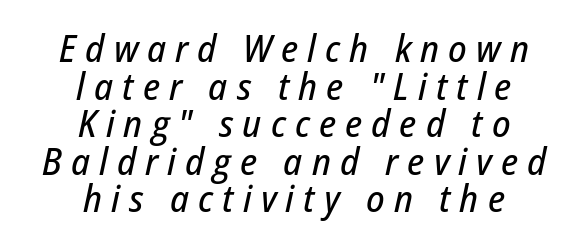
The image shows 38 px condensed type, italic (leaning right); set centered, tight line spacing (0.99x), unusually wide letter spacing (+0.24 em), not underlined; low stroke contrast and a medium x-height.
